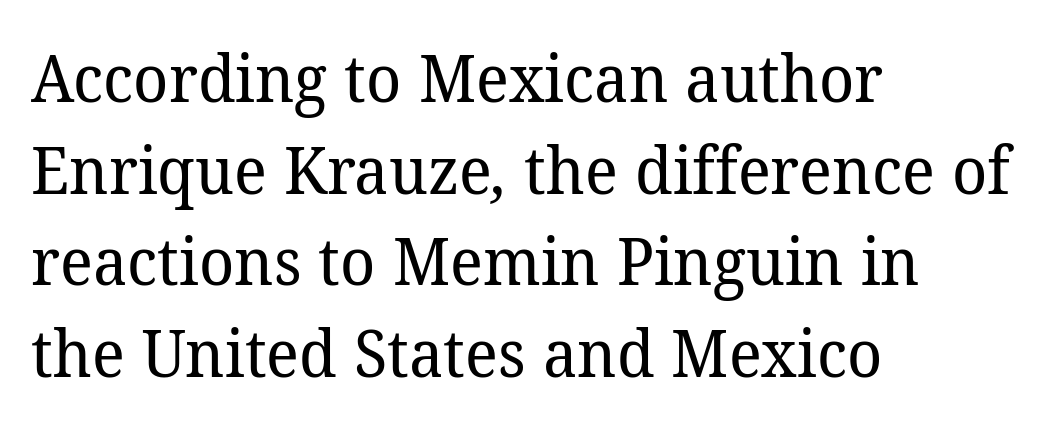
The image shows 66 px regular-weight serif type; set left-aligned, normal line spacing (1.39x), normal letter spacing, not underlined; low stroke contrast and a medium x-height.
